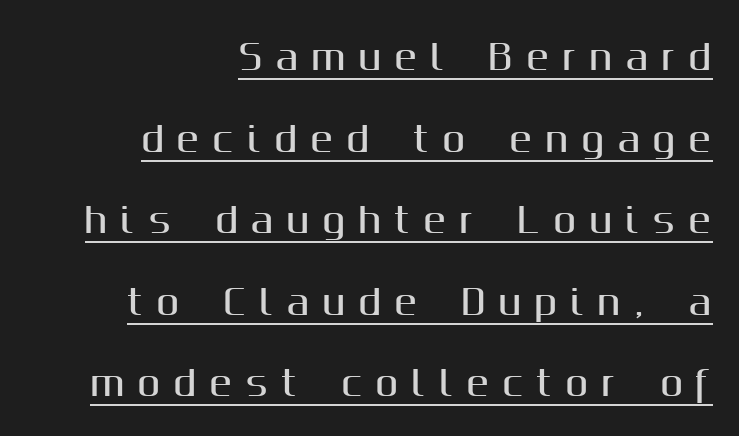
{"serif": "no", "italic": "no", "width": "normal", "stroke_contrast": "medium", "x_height": "medium", "monospaced": "no", "underline": "yes", "align": "right", "line_spacing": "loose", "line_spacing_ratio": 2.4, "letter_spacing": "wide", "letter_spacing_em": 0.39, "glyph_px": 34}
